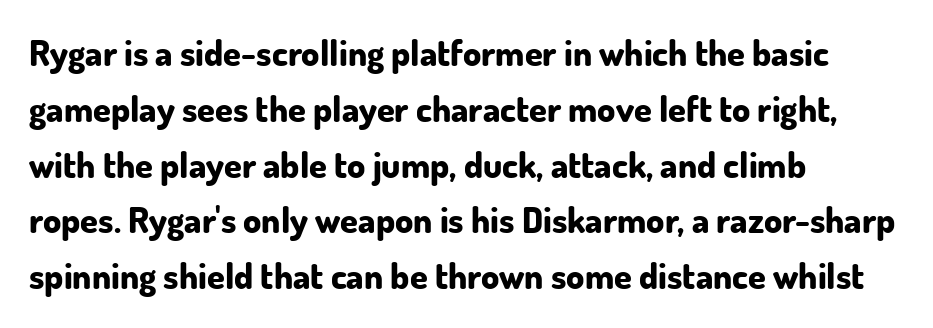
The image shows 36 px bold sans-serif type, upright; set left-aligned, normal line spacing (1.55x), normal letter spacing, not underlined; low stroke contrast and a small x-height.
